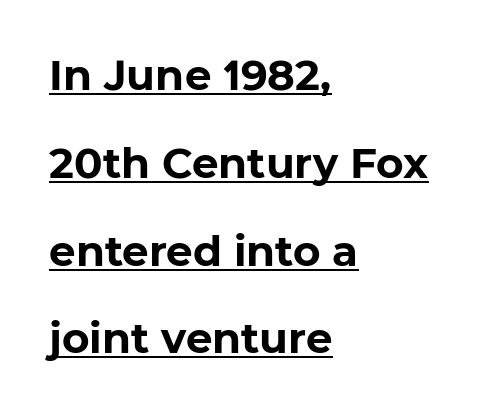
{"serif": "no", "bold": "yes", "weight": "bold", "width": "normal", "stroke_contrast": "low", "x_height": "medium", "monospaced": "no", "underline": "yes", "align": "left", "line_spacing": "loose", "line_spacing_ratio": 2.09, "letter_spacing": "normal", "letter_spacing_em": 0.0, "glyph_px": 42}
